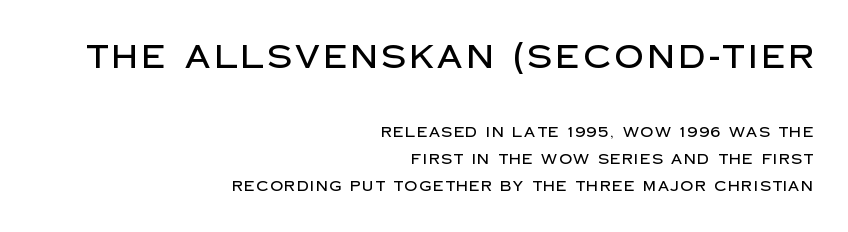
The image shows 32 px sans-serif type, upright; set right-aligned, loose line spacing (1.93x), not underlined; the first (top) block is 2.29x larger; low stroke contrast and a large x-height.
